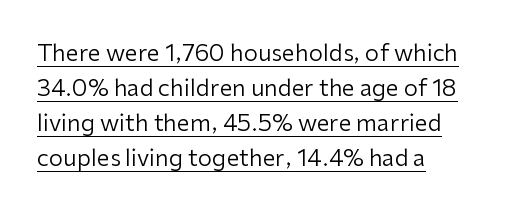
{"italic": "no", "bold": "no", "underline": "yes", "align": "left", "line_spacing": "normal", "line_spacing_ratio": 1.52, "letter_spacing": "normal", "letter_spacing_em": 0.0, "glyph_px": 23}
